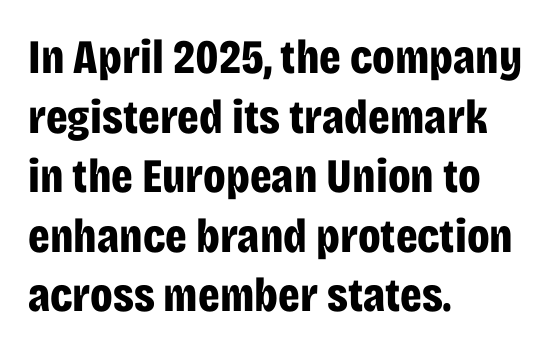
Regarding serifs, this sample does without them. A full-strength bold gives these letters their thick strokes. Which margin do the lines hug? The left one — the right edge is uneven. This sample uses plain, unmodified letter spacing. Designer's note — italics off, roman on.
